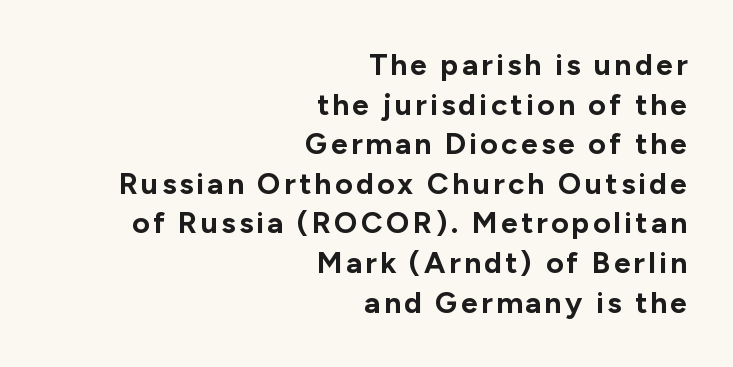
Q: Is the text bold? A: Yes.
Q: Is the text italic (slanted)? A: No, it is upright.
Q: Is the typeface a serif or a sans-serif typeface? A: Sans-serif.
Q: Is the text underlined? A: No.
Q: How is the paragraph aligned? A: Right-aligned.
Q: Is the spacing between lines tight, normal or loose? A: Normal.
Q: Width (condensed, normal, or wide)? A: Normal.
Q: Stroke contrast? A: Low.
Q: x-height? A: Medium.
Q: Monospaced? A: No.
